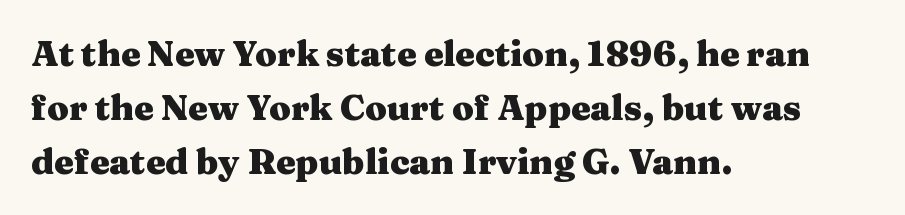
{"serif": "yes", "italic": "no", "bold": "yes", "weight": "heavy", "width": "wide", "stroke_contrast": "medium", "x_height": "medium", "monospaced": "no", "underline": "no", "align": "left", "line_spacing": "normal", "line_spacing_ratio": 1.55, "letter_spacing": "normal", "letter_spacing_em": 0.0, "glyph_px": 35}
